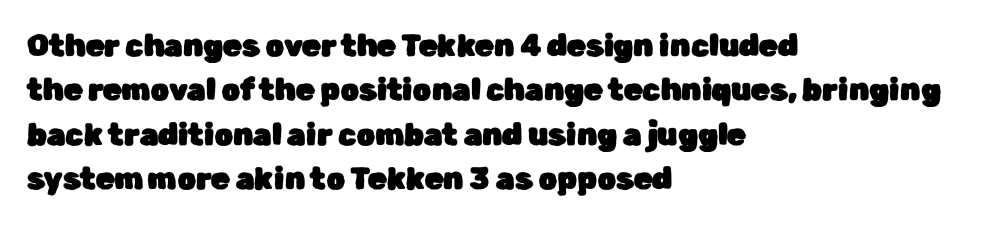
Q: Is the text italic (slanted)? A: No, it is upright.
Q: Is the typeface a serif or a sans-serif typeface? A: Sans-serif.
Q: Is the text underlined? A: No.
Q: How is the paragraph aligned? A: Left-aligned.
Q: Is the spacing between letters normal or unusually wide? A: Normal.
Q: Is the spacing between lines tight, normal or loose? A: Normal.
Q: Width (condensed, normal, or wide)? A: Normal.
Q: Stroke contrast? A: Low.
Q: x-height? A: Medium.
Q: Monospaced? A: No.
